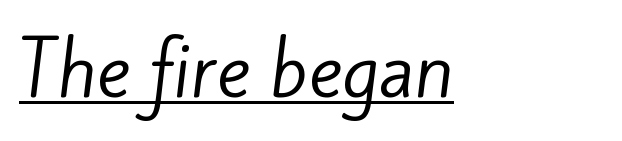
Q: Is the text bold? A: No.
Q: Is the typeface a serif or a sans-serif typeface? A: Sans-serif.
Q: Is the text underlined? A: Yes.
Q: How is the paragraph aligned? A: Left-aligned.
Q: Is the spacing between letters normal or unusually wide? A: Normal.
Q: Width (condensed, normal, or wide)? A: Normal.
Q: Stroke contrast? A: Low.
Q: x-height? A: Small.
Q: Monospaced? A: No.
